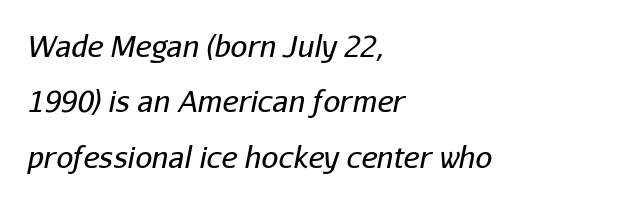
{"italic": "yes", "lean": "right", "slant_degrees": 11, "bold": "no", "weight": "regular", "width": "normal", "stroke_contrast": "low", "x_height": "medium", "monospaced": "no", "underline": "no", "align": "left", "line_spacing_ratio": 1.85, "letter_spacing": "normal", "letter_spacing_em": 0.0, "glyph_px": 30}
